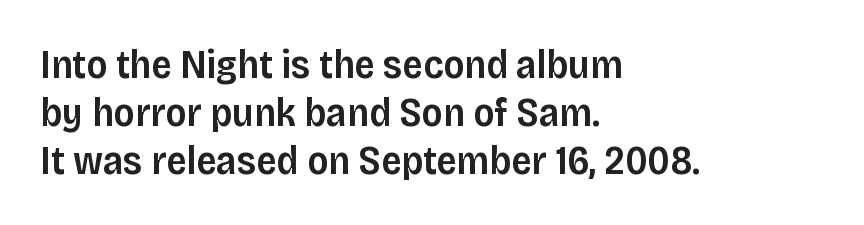
The words here are not underlined. The letterforms sit shoulder to shoulder at normal distance. A typesetter would mark this as roman, not italic. Looks like regular typesetting: each glyph gets only the width it needs. Letterform terminals end flat and unadorned throughout the passage.
